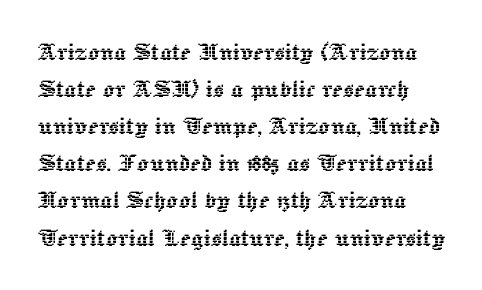
The image shows 29 px text type, upright; set normal line spacing (1.28x), normal letter spacing, not underlined; a medium x-height.
